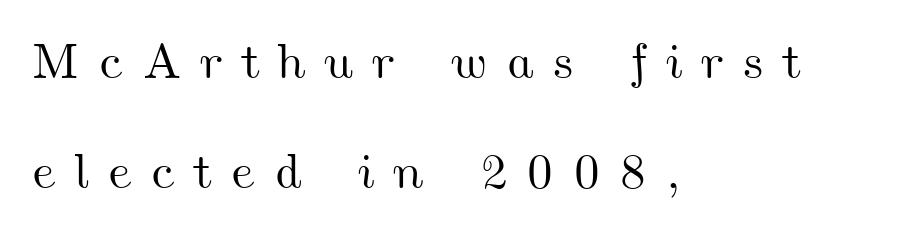
{"width": "wide", "stroke_contrast": "medium", "x_height": "small", "monospaced": "no", "underline": "no", "align": "left", "line_spacing": "loose", "line_spacing_ratio": 2.2, "letter_spacing": "wide", "letter_spacing_em": 0.37, "glyph_px": 50}
